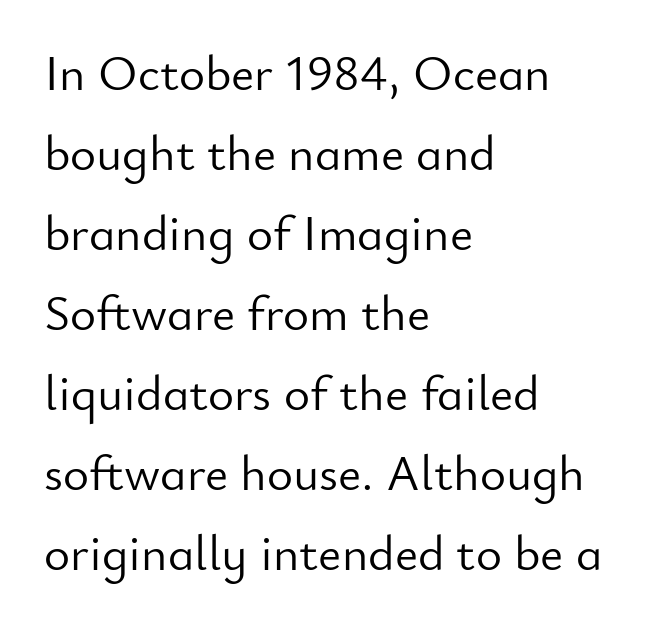
Q: Is the text bold? A: No.
Q: Is the text italic (slanted)? A: No, it is upright.
Q: Is the typeface a serif or a sans-serif typeface? A: Sans-serif.
Q: Is the text underlined? A: No.
Q: How is the paragraph aligned? A: Left-aligned.
Q: Is the spacing between letters normal or unusually wide? A: Normal.
Q: Is the spacing between lines tight, normal or loose? A: Normal.
Q: Width (condensed, normal, or wide)? A: Normal.
Q: Stroke contrast? A: Low.
Q: x-height? A: Small.
Q: Monospaced? A: No.
